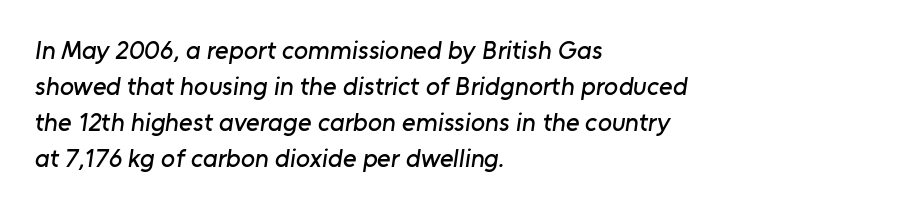
{"underline": "no", "align": "left", "line_spacing": "normal", "line_spacing_ratio": 1.38, "letter_spacing": "normal", "letter_spacing_em": 0.0, "glyph_px": 26}
